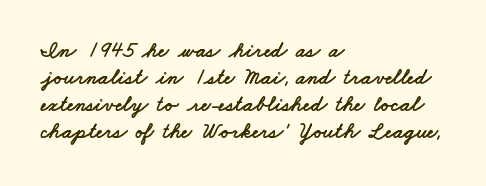
{"underline": "no", "align": "left", "line_spacing_ratio": 1.22, "letter_spacing": "normal", "letter_spacing_em": 0.0, "glyph_px": 22}
